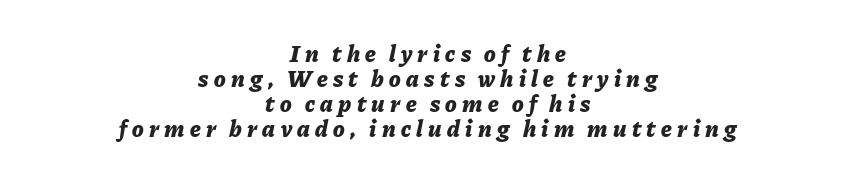
Designer's note — italics engaged. A student would call this center alignment; a typographer would say set centered. Letter spacing: wide. Descender tails drop into unmarked territory. Reading down the column, the eye jumps only a short way to each next line. Caption: bold face, heavy strokes.
